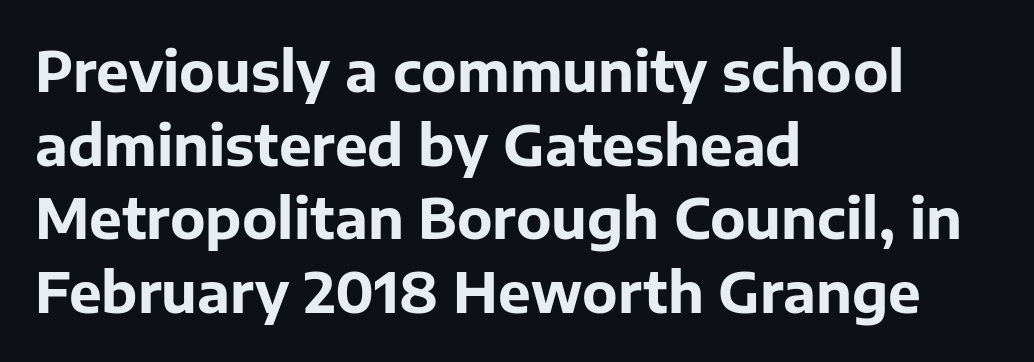
The image shows 55 px bold sans-serif type, upright; set left-aligned, normal line spacing (1.34x), normal letter spacing, not underlined; low stroke contrast and a medium x-height.
